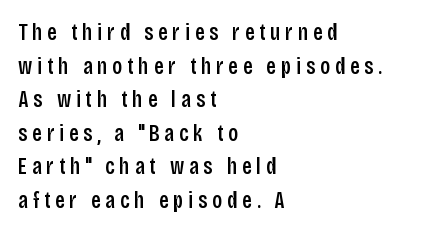
{"italic": "no", "bold": "semi", "underline": "no", "align": "left", "line_spacing": "normal", "line_spacing_ratio": 1.46, "letter_spacing": "wide", "letter_spacing_em": 0.21, "glyph_px": 23}
